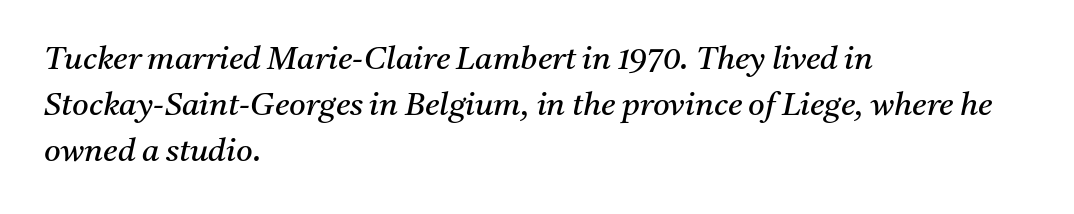
The image shows 32 px regular-weight serif type, italic (leaning right); set left-aligned, normal line spacing (1.44x), normal letter spacing, not underlined; medium stroke contrast and a medium x-height.
